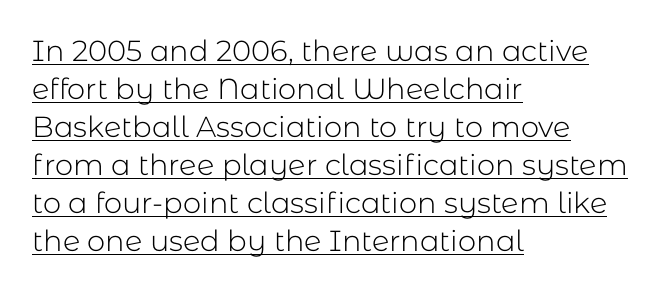
The face used here is a sans, in the tradition of grotesques and geometrics. Every character sits straight up, as roman type does. Weight: in the light-to-regular range. The rendering anchors every line to the left-hand side.
